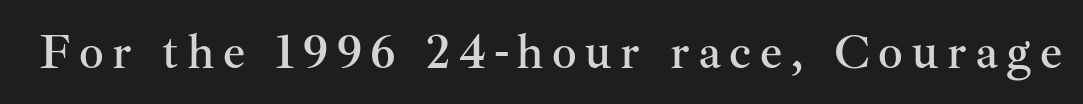
{"serif": "yes", "italic": "no", "width": "normal", "stroke_contrast": "medium", "x_height": "small", "monospaced": "no", "underline": "no", "glyph_px": 49}
